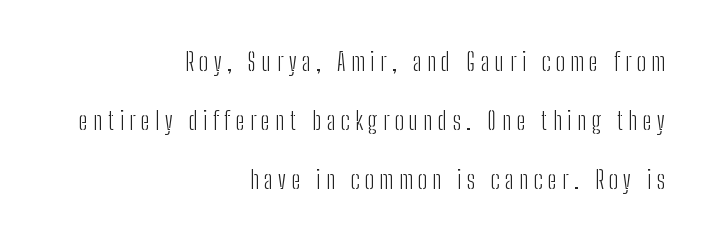
Q: Is the text bold? A: No.
Q: Is the text italic (slanted)? A: No, it is upright.
Q: Is the text underlined? A: No.
Q: How is the paragraph aligned? A: Right-aligned.
Q: Is the spacing between letters normal or unusually wide? A: Unusually wide.
Q: Is the spacing between lines tight, normal or loose? A: Loose.
